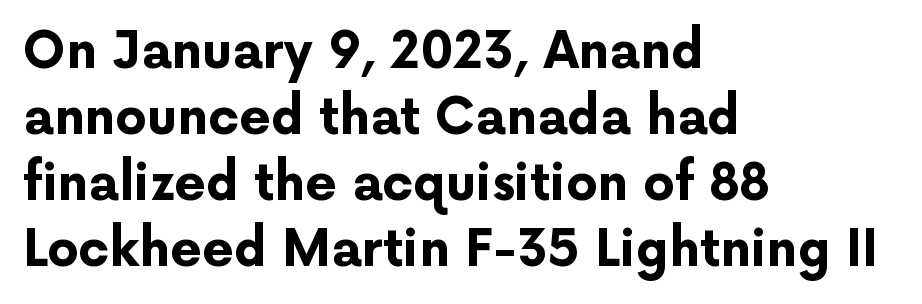
The image shows 50 px bold sans-serif type, upright; set left-aligned, normal line spacing (1.32x), normal letter spacing, not underlined; low stroke contrast and a medium x-height.
